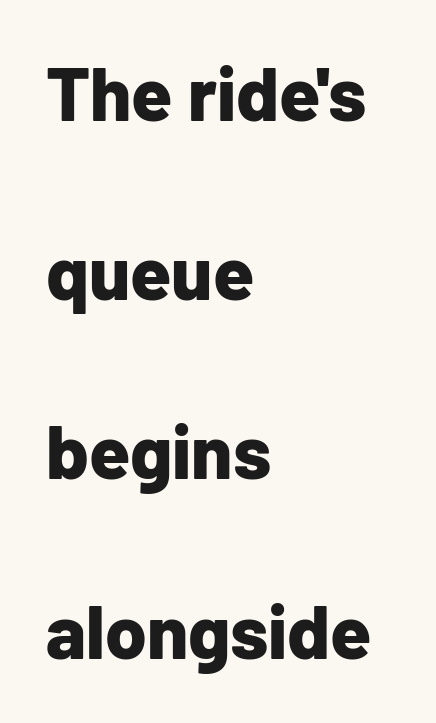
{"serif": "no", "italic": "no", "bold": "yes", "weight": "bold", "width": "normal", "stroke_contrast": "low", "x_height": "medium", "monospaced": "no", "underline": "no", "align": "left", "line_spacing": "loose", "line_spacing_ratio": 2.39, "letter_spacing": "normal", "letter_spacing_em": 0.0, "glyph_px": 75}
